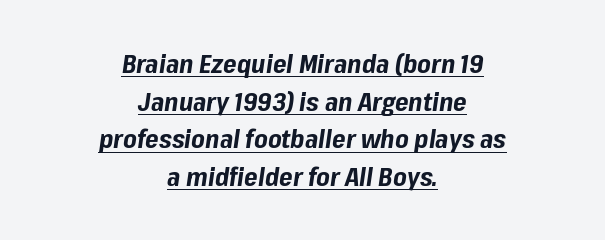
The image shows 26 px bold type, italic (leaning right); set centered, normal line spacing (1.45x), normal letter spacing, underlined.
